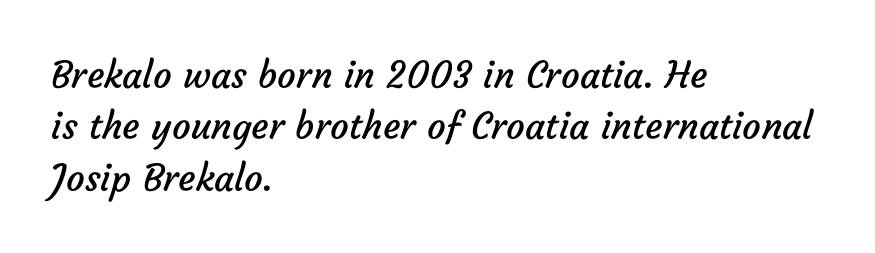
Q: Is the text bold? A: No.
Q: Is the typeface a serif or a sans-serif typeface? A: Sans-serif.
Q: Is the text underlined? A: No.
Q: How is the paragraph aligned? A: Left-aligned.
Q: Is the spacing between letters normal or unusually wide? A: Normal.
Q: Is the spacing between lines tight, normal or loose? A: Normal.
Q: Width (condensed, normal, or wide)? A: Normal.
Q: Stroke contrast? A: Low.
Q: x-height? A: Medium.
Q: Monospaced? A: No.
